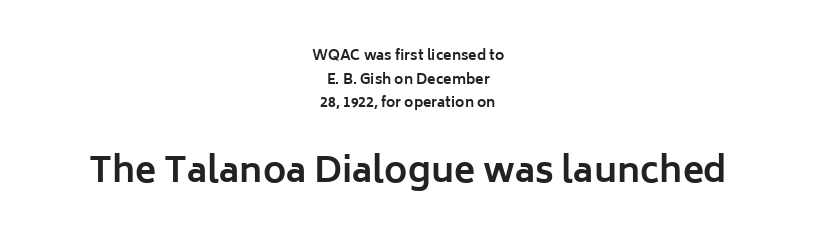
Honestly, there is no underline to notice here at all. Reading top to bottom, the characters get bigger at the block break. The text block is weighted toward neither margin, spreading evenly from the middle. Successive baselines arrive at the customary interval. Caption: standard tracking, unaltered.
